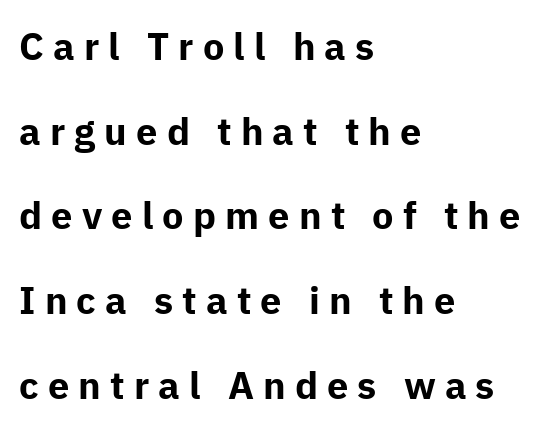
{"serif": "no", "italic": "no", "bold": "yes", "weight": "bold", "width": "normal", "stroke_contrast": "low", "x_height": "medium", "monospaced": "no", "underline": "no", "align": "left", "line_spacing": "loose", "line_spacing_ratio": 2.23, "letter_spacing": "wide", "letter_spacing_em": 0.24, "glyph_px": 38}
